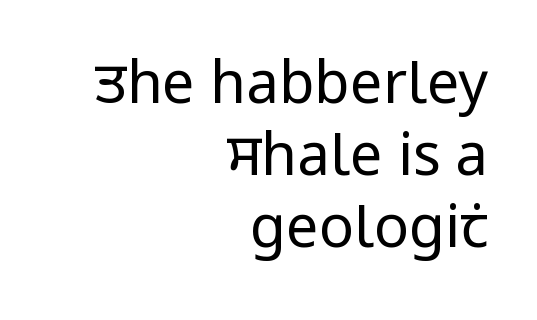
The image shows 58 px regular-weight, condensed sans-serif type, upright; set right-aligned, line spacing 1.24x, normal letter spacing, not underlined; low stroke contrast and a large x-height.
